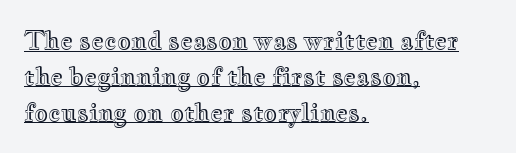
The image shows 24 px text type, upright; set left-aligned, normal line spacing (1.49x), normal letter spacing, underlined.
